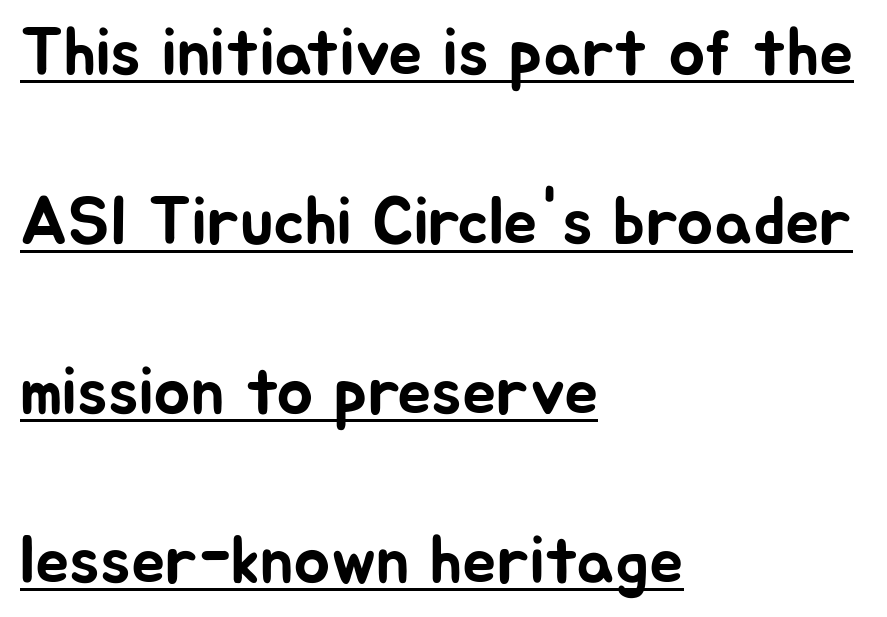
The image shows 68 px sans-serif type, upright; set left-aligned, loose line spacing (2.49x), normal letter spacing, underlined; low stroke contrast and a medium x-height.
